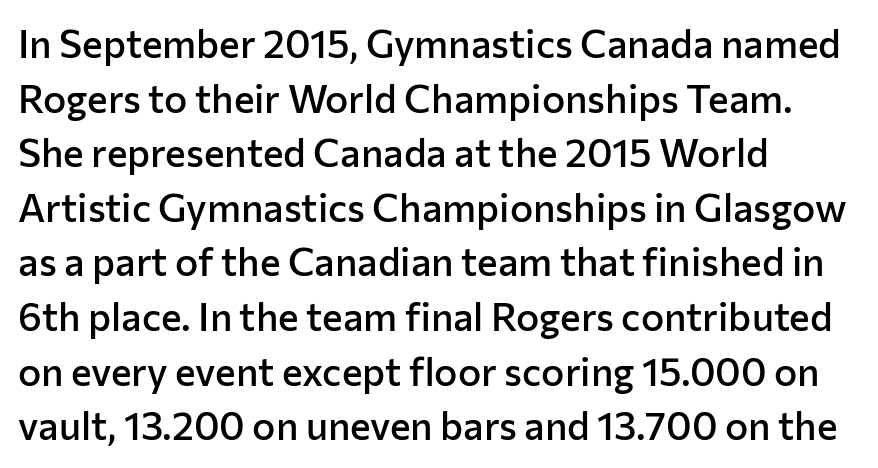
{"serif": "no", "italic": "no", "bold": "semi", "weight": "semibold", "width": "normal", "stroke_contrast": "low", "x_height": "medium", "monospaced": "no", "underline": "no", "align": "left", "line_spacing": "normal", "line_spacing_ratio": 1.4, "letter_spacing": "normal", "letter_spacing_em": 0.0, "glyph_px": 39}
